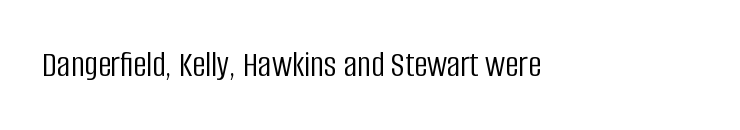
Q: Is the text bold? A: No.
Q: Is the text italic (slanted)? A: No, it is upright.
Q: Is the typeface a serif or a sans-serif typeface? A: Sans-serif.
Q: Is the text underlined? A: No.
Q: Is the spacing between letters normal or unusually wide? A: Normal.
Q: Width (condensed, normal, or wide)? A: Condensed.
Q: Stroke contrast? A: Low.
Q: x-height? A: Large.
Q: Monospaced? A: No.
